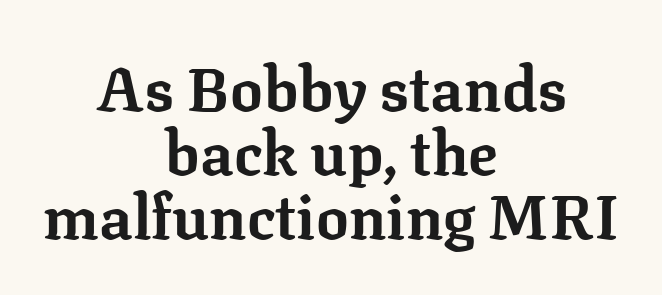
{"serif": "yes", "italic": "no", "bold": "yes", "weight": "bold", "width": "normal", "stroke_contrast": "low", "x_height": "medium", "monospaced": "no", "underline": "no", "align": "center", "line_spacing": "tight", "line_spacing_ratio": 1.05, "letter_spacing": "normal", "letter_spacing_em": 0.0, "glyph_px": 61}
